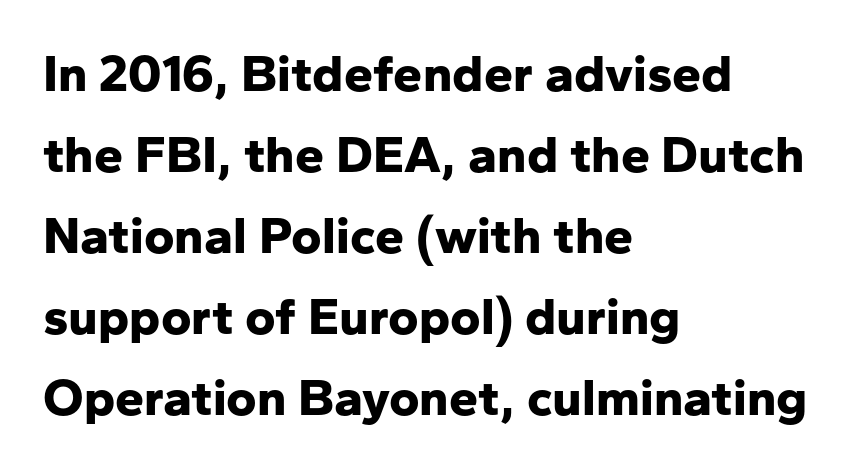
This rendering features lettering with no underline. This sample uses plain, unmodified letter spacing. The setting favours the left margin, as ordinary paragraphs usually do. These lines are rendered in a variable-pitch font. The designer went with a sans here, leaving each stem footless.
